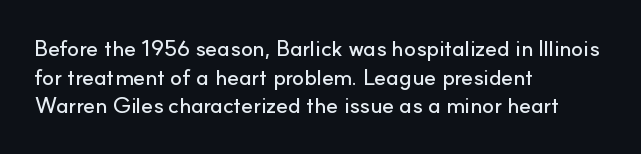
A normal amount of white space separates one row of letters from the next. Unmarked baselines from the first word to the last. These lines were composed using upright roman letters. Compared with typical body copy, the letter spacing here is the same. Line beginnings align vertically; line endings do not.
